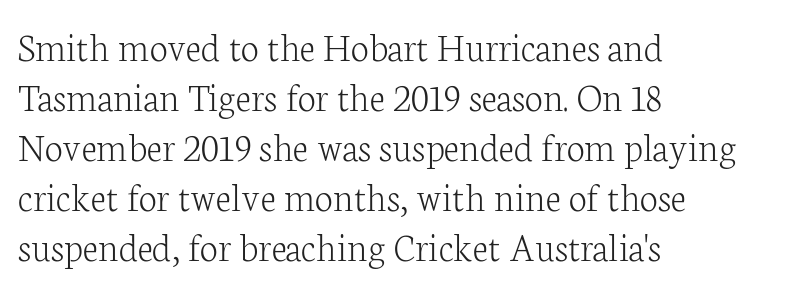
Q: Is the text bold? A: No.
Q: Is the text italic (slanted)? A: No, it is upright.
Q: Is the typeface a serif or a sans-serif typeface? A: Serif.
Q: Is the text underlined? A: No.
Q: How is the paragraph aligned? A: Left-aligned.
Q: Is the spacing between letters normal or unusually wide? A: Normal.
Q: Width (condensed, normal, or wide)? A: Normal.
Q: Stroke contrast? A: Low.
Q: x-height? A: Medium.
Q: Monospaced? A: No.
